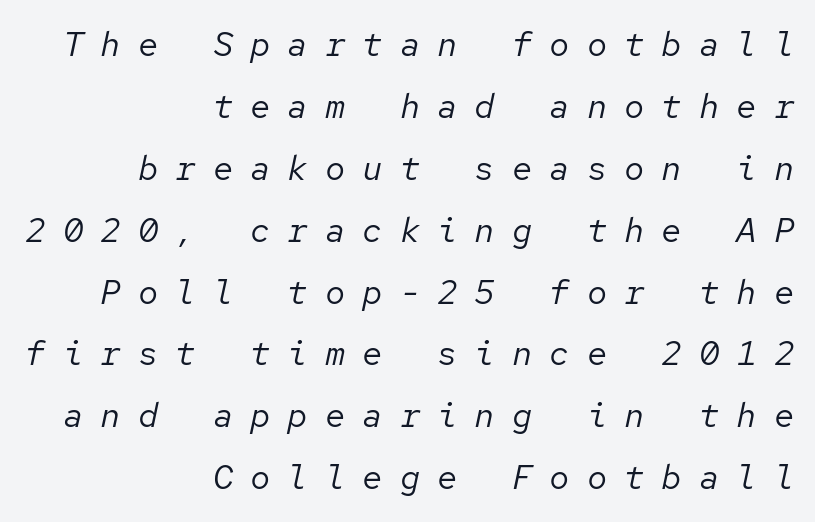
The image shows 34 px regular-weight type, italic (leaning right), monospaced; set right-aligned, line spacing 1.82x, unusually wide letter spacing (+0.5 em), not underlined; low stroke contrast and a medium x-height.
